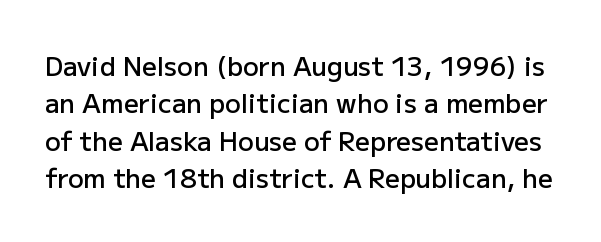
The image shows 26 px text type, upright; set normal line spacing (1.44x), normal letter spacing, not underlined.
